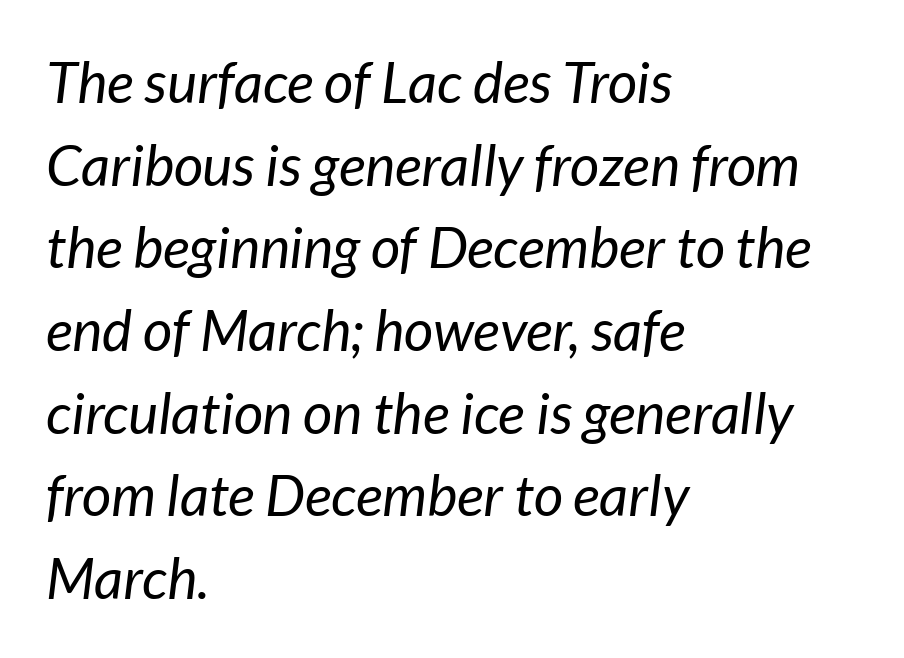
{"italic": "yes", "lean": "right", "slant_degrees": 7, "bold": "no", "weight": "regular", "width": "normal", "stroke_contrast": "low", "x_height": "medium", "monospaced": "no", "underline": "no", "align": "left", "line_spacing": "normal", "line_spacing_ratio": 1.45, "letter_spacing": "normal", "letter_spacing_em": 0.0, "glyph_px": 57}
